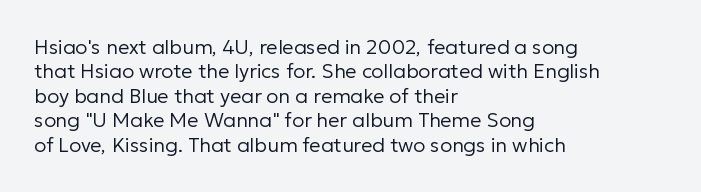
Q: Is the text bold? A: No.
Q: Is the text italic (slanted)? A: No, it is upright.
Q: Is the text underlined? A: No.
Q: How is the paragraph aligned? A: Left-aligned.
Q: Is the spacing between letters normal or unusually wide? A: Normal.
